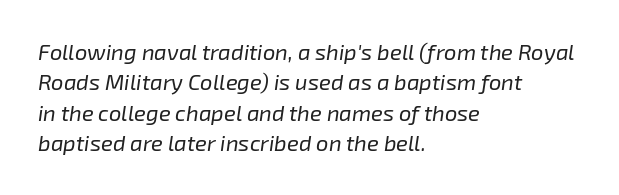
The image shows 22 px text type, italic (leaning right); set left-aligned, normal line spacing (1.38x), normal letter spacing, not underlined.
